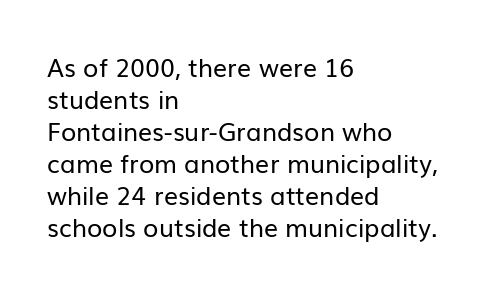
{"italic": "no", "bold": "no", "underline": "no", "align": "left", "line_spacing": "normal", "line_spacing_ratio": 1.28, "letter_spacing": "normal", "letter_spacing_em": 0.0, "glyph_px": 25}
